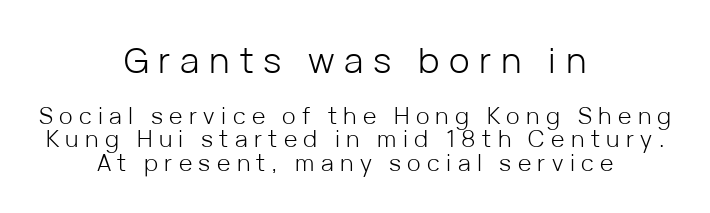
Q: Is the text bold? A: No.
Q: Is the text italic (slanted)? A: No, it is upright.
Q: Is the typeface a serif or a sans-serif typeface? A: Sans-serif.
Q: Is the text underlined? A: No.
Q: How is the paragraph aligned? A: Centered.
Q: Is the spacing between letters normal or unusually wide? A: Unusually wide.
Q: Is the spacing between lines tight, normal or loose? A: Tight.
Q: Which block of text is set in a larger size, the first (top) or the second (bottom)? A: The first (top) one.
Q: Width (condensed, normal, or wide)? A: Normal.
Q: Stroke contrast? A: Low.
Q: x-height? A: Medium.
Q: Monospaced? A: No.
